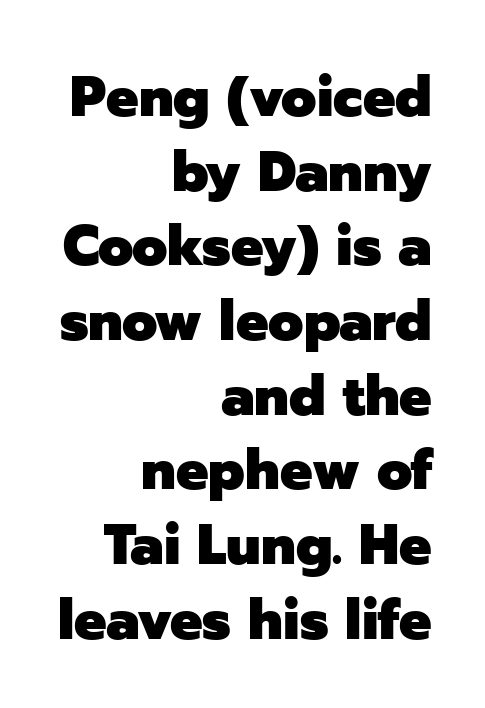
Vertically, the passage feels balanced, rows spaced as you'd expect. The typeface chosen for these lines omits serifs. A bare baseline throughout the passage. This is heavy type, rendered in bold. A typesetter would mark this as roman, not italic. Letter spacing: default.
